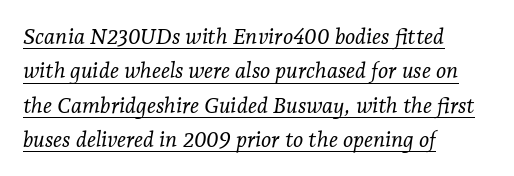
The image shows 22 px text type, italic (leaning right); set left-aligned, normal line spacing (1.56x), normal letter spacing, underlined.
